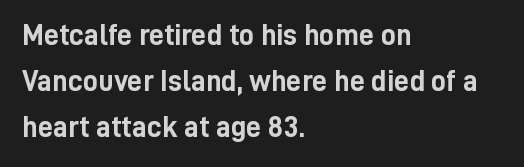
The image shows 30 px semibold, condensed sans-serif type, upright; set left-aligned, normal line spacing (1.53x), normal letter spacing, not underlined; low stroke contrast and a medium x-height.
